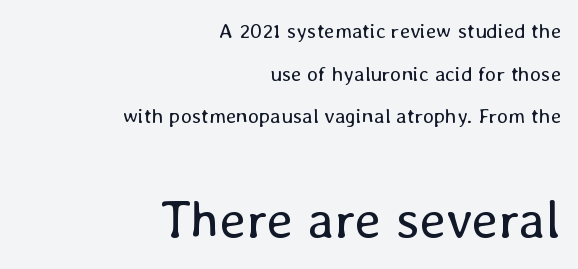
Q: Is the text bold? A: No.
Q: Is the text italic (slanted)? A: No, it is upright.
Q: Is the text underlined? A: No.
Q: How is the paragraph aligned? A: Right-aligned.
Q: Is the spacing between letters normal or unusually wide? A: Normal.
Q: Is the spacing between lines tight, normal or loose? A: Loose.
Q: Which block of text is set in a larger size, the first (top) or the second (bottom)? A: The second (bottom) one.
Q: Width (condensed, normal, or wide)? A: Normal.
Q: Stroke contrast? A: Low.
Q: x-height? A: Medium.
Q: Monospaced? A: No.
